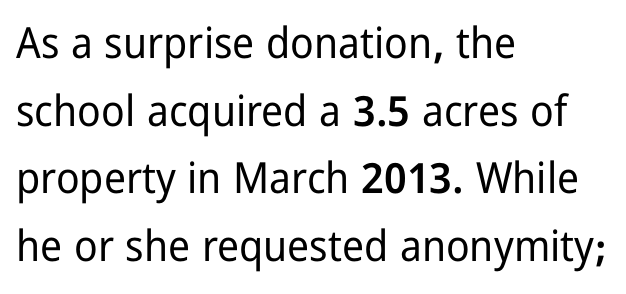
Q: Is the text italic (slanted)? A: No, it is upright.
Q: Is the typeface a serif or a sans-serif typeface? A: Sans-serif.
Q: Is the text underlined? A: No.
Q: How is the paragraph aligned? A: Left-aligned.
Q: Is the spacing between letters normal or unusually wide? A: Normal.
Q: Is the spacing between lines tight, normal or loose? A: Normal.
Q: Width (condensed, normal, or wide)? A: Condensed.
Q: Stroke contrast? A: Low.
Q: x-height? A: Medium.
Q: Monospaced? A: No.
